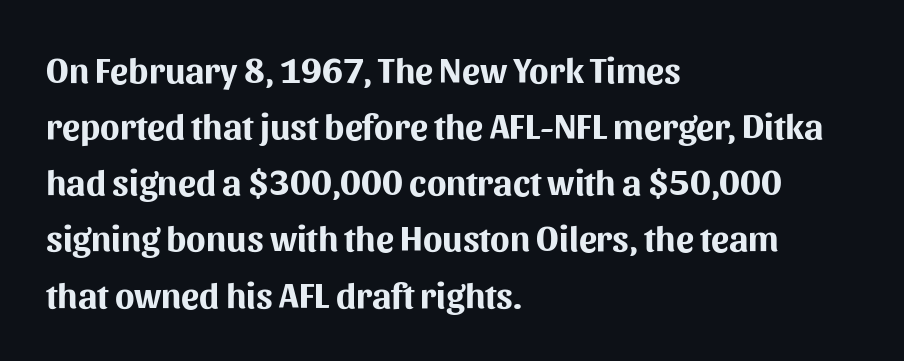
The image shows 36 px bold sans-serif type, upright; set left-aligned, normal line spacing (1.56x), normal letter spacing, not underlined; medium stroke contrast and a medium x-height.
